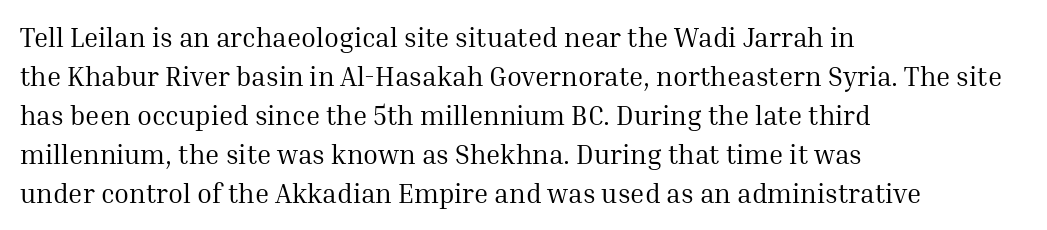
The image shows 27 px text type, upright; set left-aligned, normal line spacing (1.44x), normal letter spacing, not underlined.
